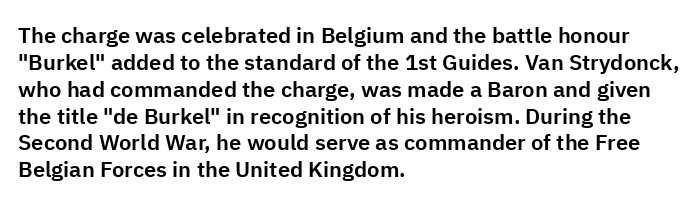
Is the block centered? No — it sits flush against the left margin. Beneath every word, the page is bare. What stands out about the letter spacing? Nothing — it is the standard amount. The lettering stays uniformly vertical, giving the passage a roman look.
